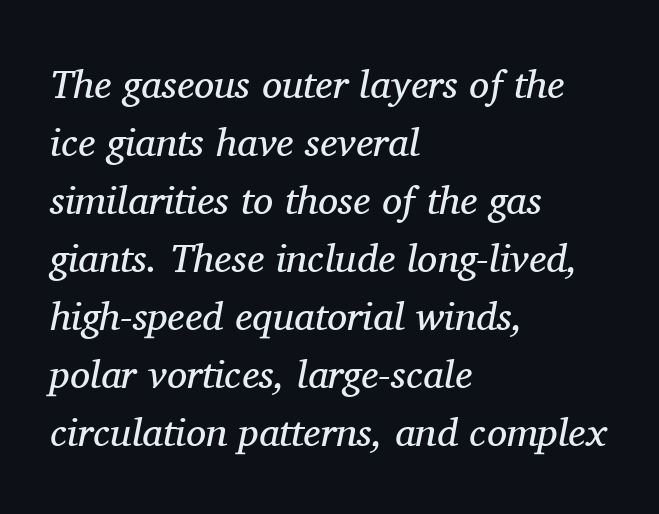
The image shows 40 px regular-weight serif type, italic (leaning right); set left-aligned, normal line spacing (1.45x), normal letter spacing, not underlined; medium stroke contrast and a medium x-height.
